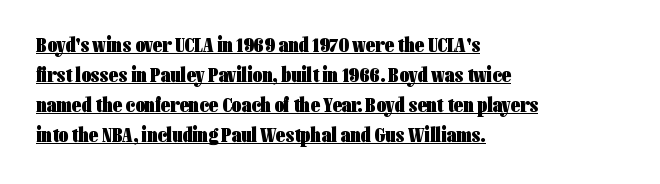
Q: Is the text bold? A: Yes.
Q: Is the text italic (slanted)? A: No, it is upright.
Q: Is the text underlined? A: Yes.
Q: How is the paragraph aligned? A: Left-aligned.
Q: Is the spacing between letters normal or unusually wide? A: Normal.
Q: Is the spacing between lines tight, normal or loose? A: Normal.
